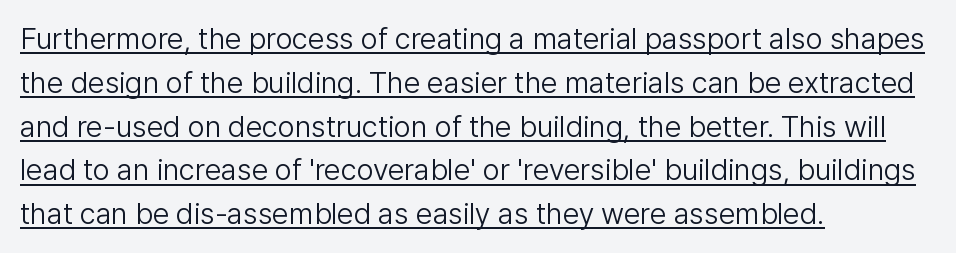
Q: Is the text bold? A: No.
Q: Is the text italic (slanted)? A: No, it is upright.
Q: Is the typeface a serif or a sans-serif typeface? A: Sans-serif.
Q: Is the text underlined? A: Yes.
Q: How is the paragraph aligned? A: Left-aligned.
Q: Is the spacing between letters normal or unusually wide? A: Normal.
Q: Is the spacing between lines tight, normal or loose? A: Normal.
Q: Width (condensed, normal, or wide)? A: Normal.
Q: Stroke contrast? A: Low.
Q: x-height? A: Medium.
Q: Monospaced? A: No.
